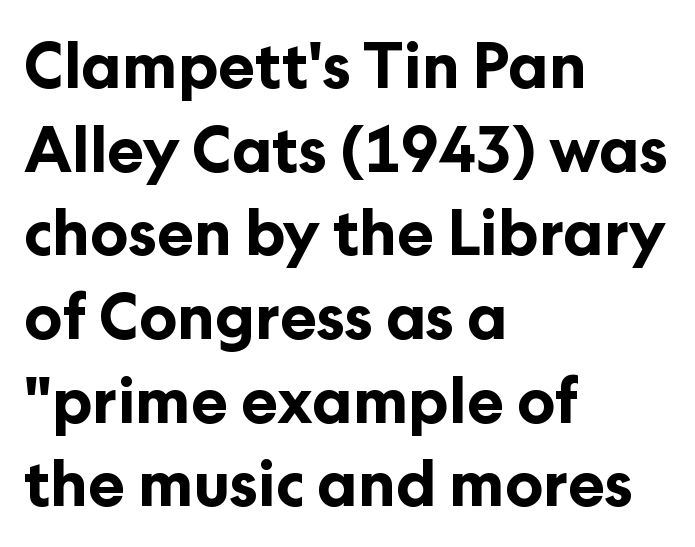
A typesetter would call this proportional, since set widths differ per character. Vertically, the passage feels balanced, rows spaced as you'd expect. These words are printed bold, with thick strokes throughout. The letters stand straight up with perfectly vertical stems.
